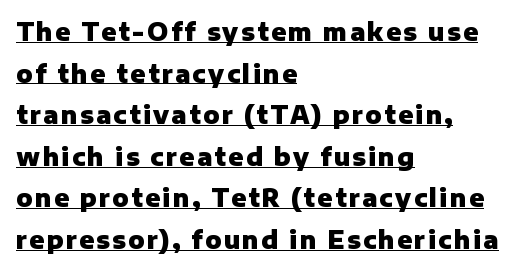
Q: Is the text bold? A: Yes.
Q: Is the text italic (slanted)? A: No, it is upright.
Q: Is the text underlined? A: Yes.
Q: How is the paragraph aligned? A: Left-aligned.
